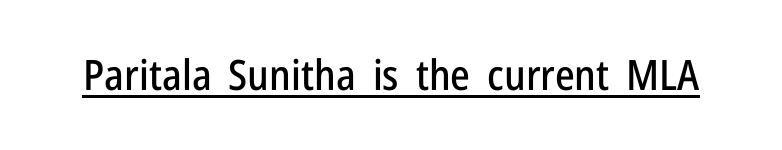
{"serif": "no", "italic": "no", "width": "condensed", "stroke_contrast": "low", "x_height": "medium", "monospaced": "no", "underline": "yes", "letter_spacing": "normal", "letter_spacing_em": 0.0, "glyph_px": 42}
